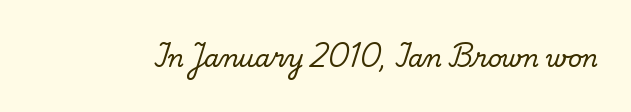
Q: Is the text italic (slanted)? A: Yes.
Q: Is the text underlined? A: No.
Q: Is the spacing between letters normal or unusually wide? A: Normal.
